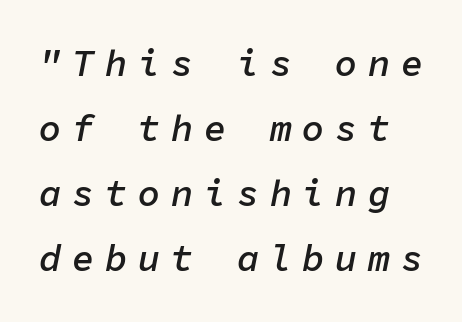
{"italic": "yes", "lean": "right", "slant_degrees": 11, "bold": "semi", "weight": "semibold", "width": "normal", "stroke_contrast": "low", "x_height": "medium", "monospaced": "yes", "underline": "no", "line_spacing_ratio": 1.76, "letter_spacing": "wide", "letter_spacing_em": 0.29, "glyph_px": 37}
